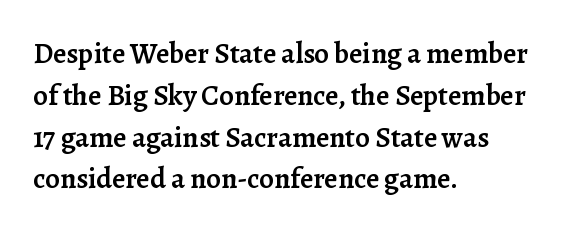
Q: Is the text bold? A: Semi-bold.
Q: Is the text italic (slanted)? A: No, it is upright.
Q: Is the typeface a serif or a sans-serif typeface? A: Serif.
Q: Is the text underlined? A: No.
Q: How is the paragraph aligned? A: Left-aligned.
Q: Is the spacing between letters normal or unusually wide? A: Normal.
Q: Is the spacing between lines tight, normal or loose? A: Normal.
Q: Width (condensed, normal, or wide)? A: Normal.
Q: Stroke contrast? A: Low.
Q: x-height? A: Medium.
Q: Monospaced? A: No.
